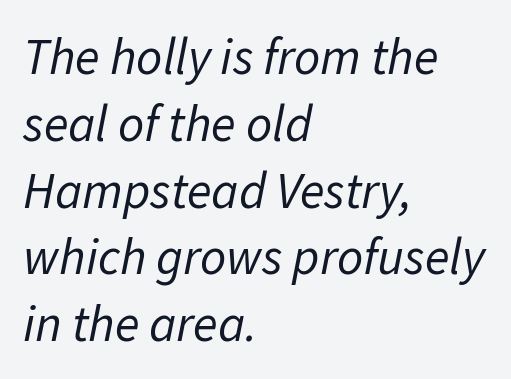
The face used here has a pronounced slope to its letters. Think of a printed novel: that variable character pitch is what you see here. The lines are quadded left. Weight: regular or lighter. The block of text has a typical density, with ordinary space between rows.
